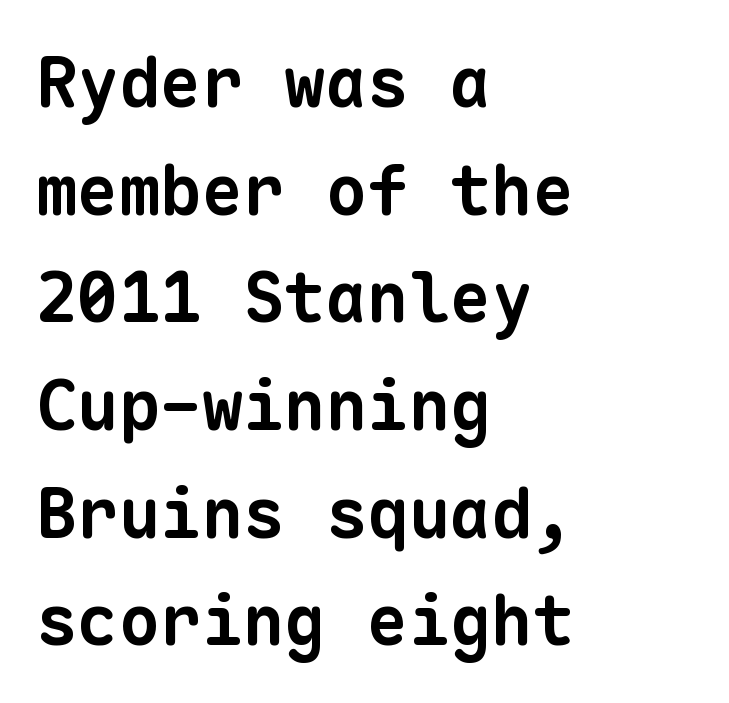
Q: Is the text bold? A: Yes.
Q: Is the typeface a serif or a sans-serif typeface? A: Sans-serif.
Q: Is the text underlined? A: No.
Q: How is the paragraph aligned? A: Left-aligned.
Q: Is the spacing between letters normal or unusually wide? A: Normal.
Q: Is the spacing between lines tight, normal or loose? A: Normal.
Q: Width (condensed, normal, or wide)? A: Normal.
Q: Stroke contrast? A: Low.
Q: x-height? A: Medium.
Q: Monospaced? A: Yes.
